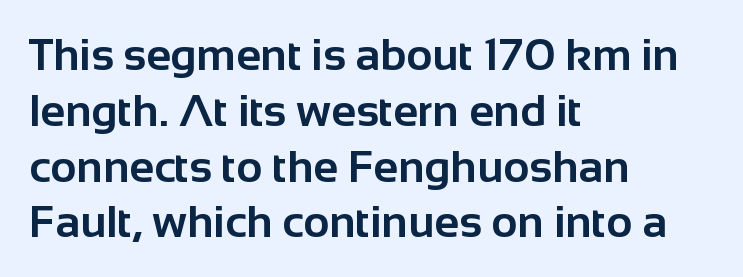
Q: Is the text bold? A: Yes.
Q: Is the text italic (slanted)? A: No, it is upright.
Q: Is the typeface a serif or a sans-serif typeface? A: Sans-serif.
Q: Is the text underlined? A: No.
Q: How is the paragraph aligned? A: Left-aligned.
Q: Is the spacing between letters normal or unusually wide? A: Normal.
Q: Width (condensed, normal, or wide)? A: Normal.
Q: Stroke contrast? A: Low.
Q: x-height? A: Medium.
Q: Monospaced? A: No.
